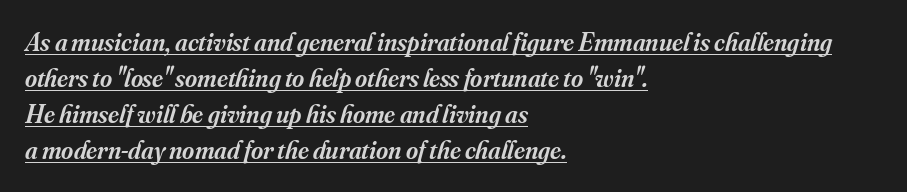
The image shows 26 px text type, italic (leaning right); set left-aligned, normal line spacing (1.39x), normal letter spacing, underlined.
